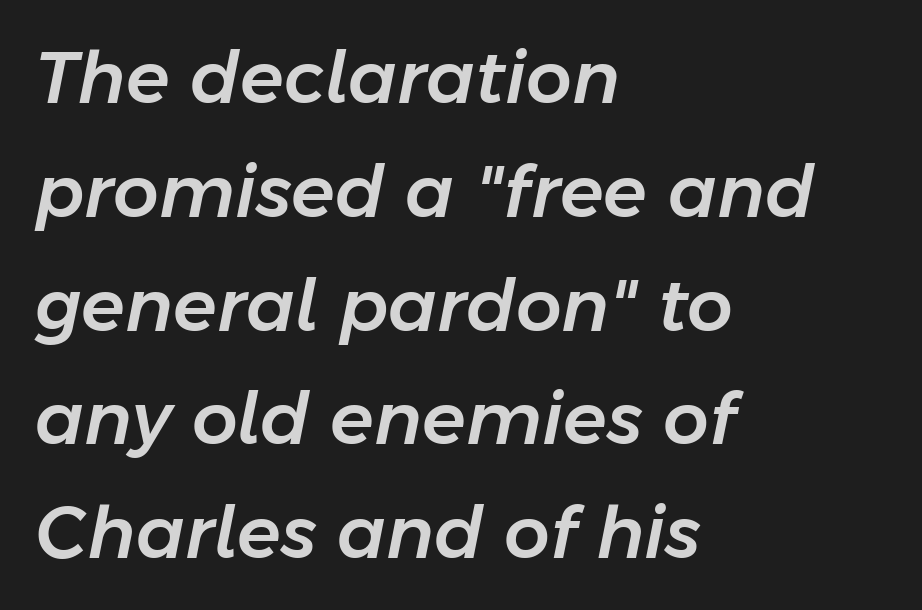
{"italic": "yes", "lean": "right", "slant_degrees": 11, "width": "normal", "stroke_contrast": "low", "x_height": "medium", "monospaced": "no", "underline": "no", "align": "left", "line_spacing": "normal", "line_spacing_ratio": 1.58, "letter_spacing": "normal", "letter_spacing_em": 0.0, "glyph_px": 72}
